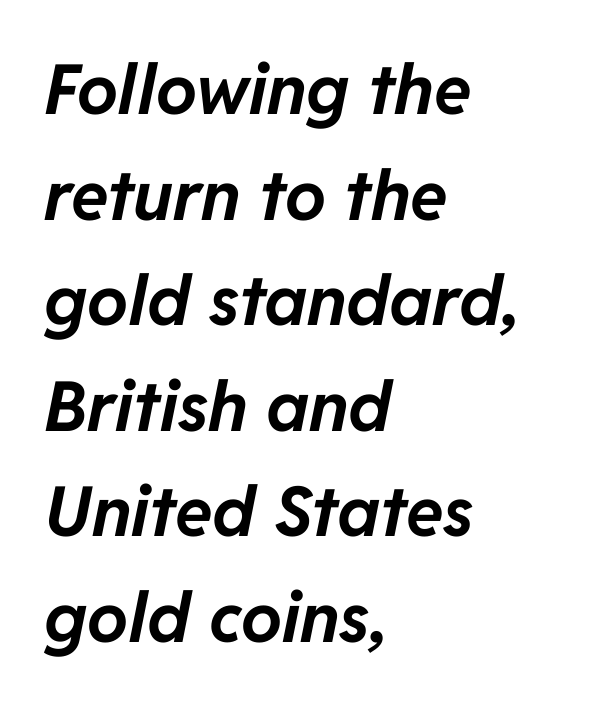
Italic: yes, the glyphs are oblique. Where is the straight margin? On the left. The rendering uses natural spacing where letterforms have individual widths. Tracking value appears to be zero — textbook default spacing. The rendering uses a bold face; every stroke is thick and dark. Nobody drew a line under any word here.
